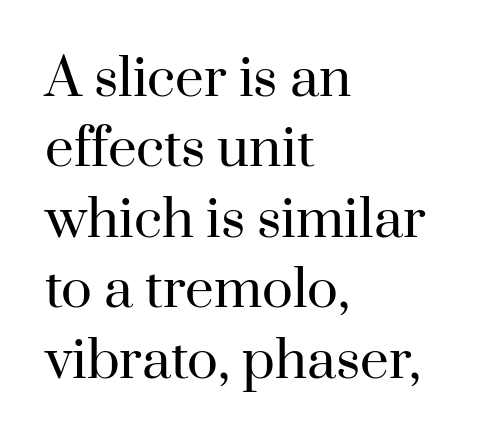
The image shows 51 px regular-weight serif type, upright; set left-aligned, normal line spacing (1.38x), normal letter spacing, not underlined; high stroke contrast and a small x-height.
